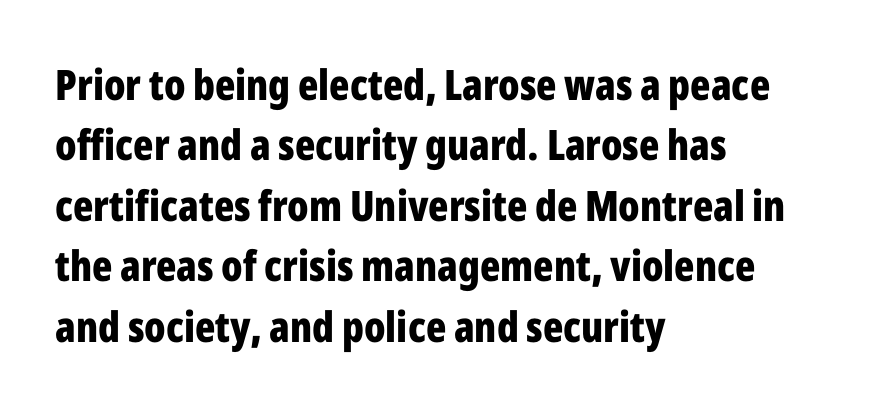
Q: Is the text bold? A: Yes.
Q: Is the text italic (slanted)? A: No, it is upright.
Q: Is the typeface a serif or a sans-serif typeface? A: Sans-serif.
Q: Is the text underlined? A: No.
Q: How is the paragraph aligned? A: Left-aligned.
Q: Is the spacing between letters normal or unusually wide? A: Normal.
Q: Is the spacing between lines tight, normal or loose? A: Normal.
Q: Width (condensed, normal, or wide)? A: Condensed.
Q: Stroke contrast? A: Low.
Q: x-height? A: Medium.
Q: Monospaced? A: No.
